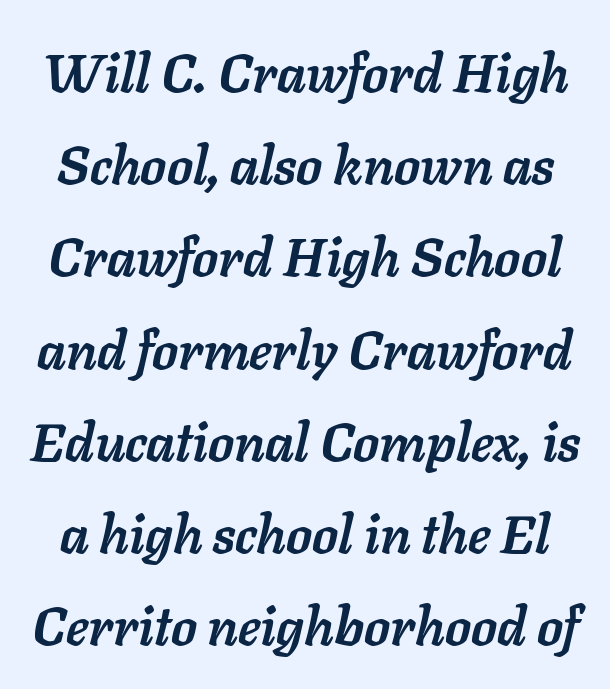
Q: Is the text bold? A: Yes.
Q: Is the text italic (slanted)? A: Yes, it leans right by about 11 degrees.
Q: Is the text underlined? A: No.
Q: Is the spacing between letters normal or unusually wide? A: Normal.
Q: Width (condensed, normal, or wide)? A: Normal.
Q: Stroke contrast? A: Low.
Q: x-height? A: Medium.
Q: Monospaced? A: No.
